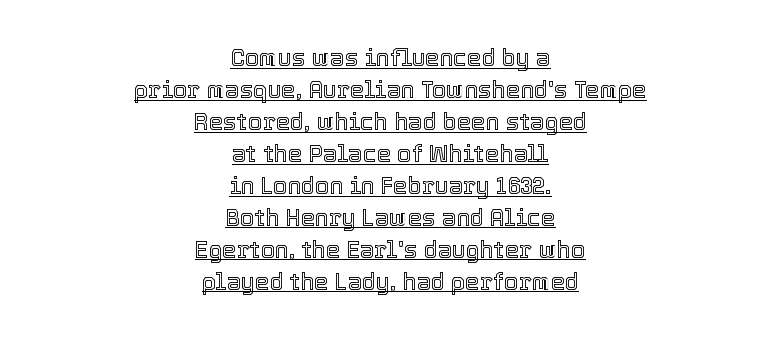
The image shows 23 px text type, upright; set centered, normal line spacing (1.39x), normal letter spacing, underlined.
